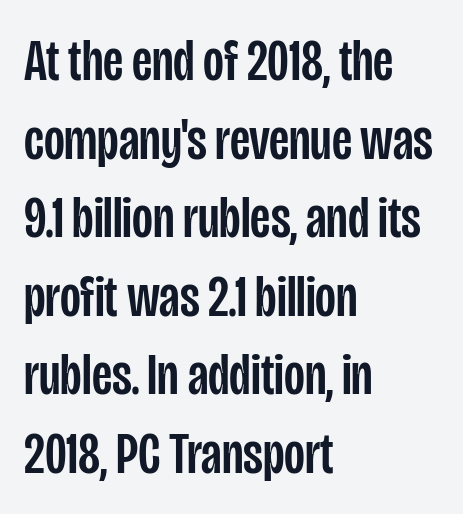
{"serif": "no", "italic": "no", "width": "condensed", "stroke_contrast": "low", "x_height": "large", "monospaced": "no", "underline": "no", "align": "left", "line_spacing": "normal", "line_spacing_ratio": 1.31, "letter_spacing": "normal", "letter_spacing_em": 0.0, "glyph_px": 60}
